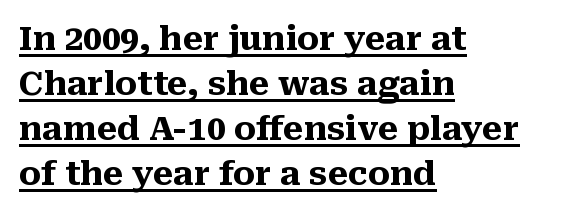
Horizontally, the lines are justified to the leading edge only. Character widths vary here, with narrow letters taking less room than wide ones. The letters sit at their default tracking, neither squeezed nor spread. Every letter is thick-stroked: bold, no question.
